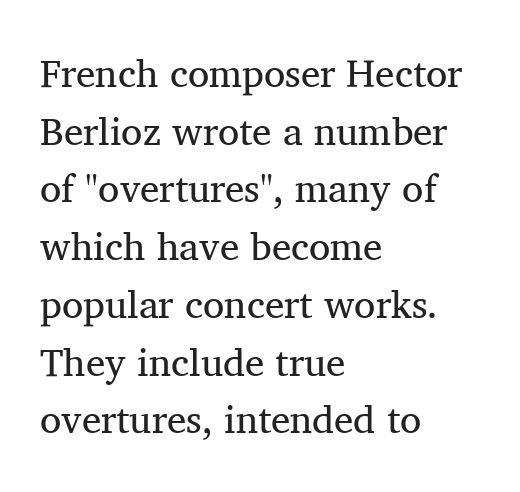
The image shows 39 px regular-weight serif type, upright; set left-aligned, normal line spacing (1.48x), normal letter spacing, not underlined; medium stroke contrast and a medium x-height.
